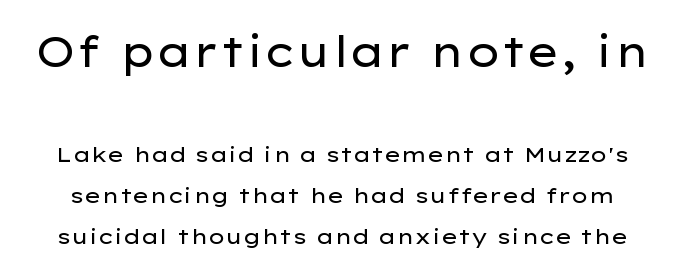
The image shows 42 px regular-weight, wide sans-serif type, upright; set loose line spacing (1.96x), normal letter spacing, not underlined; the first (top) block is 2.0x larger; low stroke contrast and a medium x-height.
